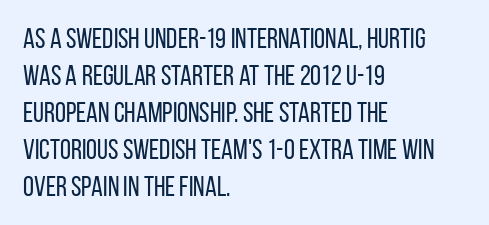
The ragged edge is on the right, which tells us the setting is flush left. Note: no serifs on the glyphs. The rendering uses natural spacing where letterforms have individual widths. Plain, unruled lines of type. No italicization has been applied; the sample stays upright. Interline gaps are of average width in this sample.
